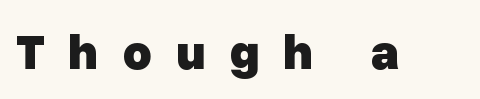
The image shows 50 px heavy sans-serif type, upright; set unusually wide letter spacing (+0.47 em), not underlined; low stroke contrast and a medium x-height.
